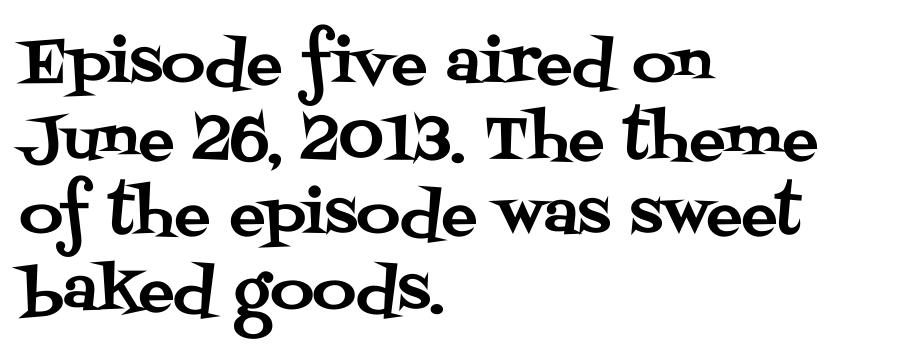
{"serif": "yes", "italic": "no", "width": "normal", "stroke_contrast": "medium", "x_height": "large", "monospaced": "no", "underline": "no", "align": "left", "line_spacing": "normal", "line_spacing_ratio": 1.26, "letter_spacing": "normal", "letter_spacing_em": 0.0, "glyph_px": 60}
